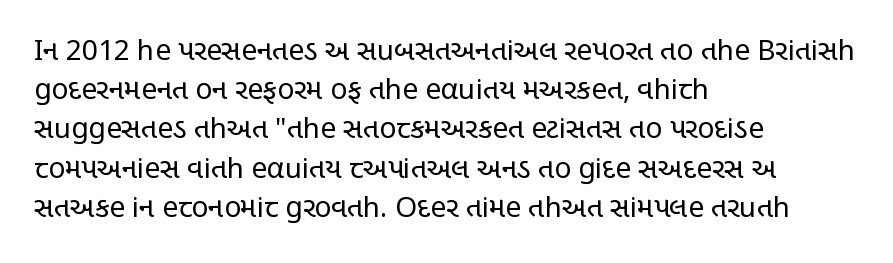
The image shows 28 px regular-weight, condensed sans-serif type, upright; set left-aligned, normal line spacing (1.4x), normal letter spacing, not underlined; low stroke contrast and a large x-height.
